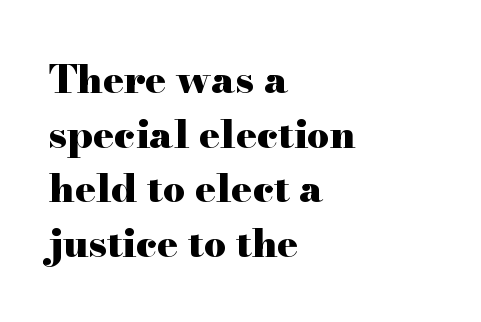
Q: Is the text bold? A: Yes.
Q: Is the text italic (slanted)? A: No, it is upright.
Q: Is the typeface a serif or a sans-serif typeface? A: Serif.
Q: Is the text underlined? A: No.
Q: How is the paragraph aligned? A: Left-aligned.
Q: Is the spacing between letters normal or unusually wide? A: Normal.
Q: Is the spacing between lines tight, normal or loose? A: Normal.
Q: Width (condensed, normal, or wide)? A: Wide.
Q: Stroke contrast? A: High.
Q: x-height? A: Small.
Q: Monospaced? A: No.
